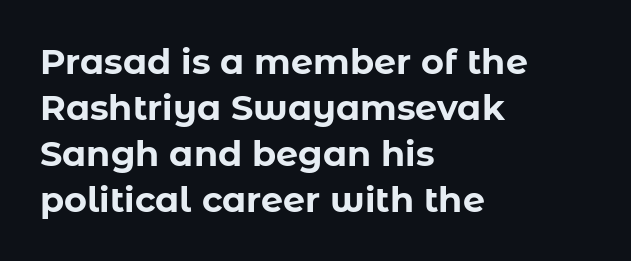
The image shows 35 px bold sans-serif type, upright; set left-aligned, normal line spacing (1.31x), normal letter spacing, not underlined; low stroke contrast and a medium x-height.
